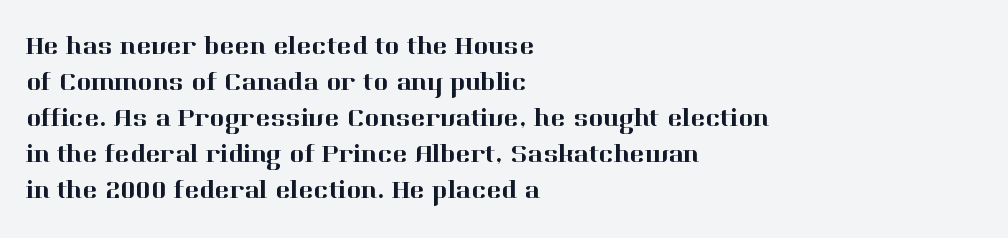
The image shows 25 px text type, upright; set left-aligned, normal line spacing (1.44x), normal letter spacing, not underlined.
